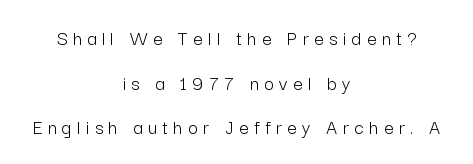
{"italic": "no", "bold": "no", "underline": "no", "align": "center", "line_spacing": "loose", "line_spacing_ratio": 2.12, "letter_spacing": "wide", "letter_spacing_em": 0.26, "glyph_px": 21}
